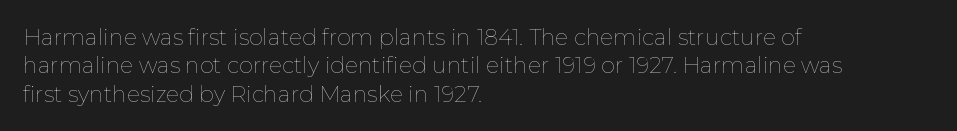
{"italic": "no", "bold": "no", "underline": "no", "align": "left", "line_spacing": "normal", "line_spacing_ratio": 1.29, "letter_spacing": "normal", "letter_spacing_em": 0.0, "glyph_px": 22}
